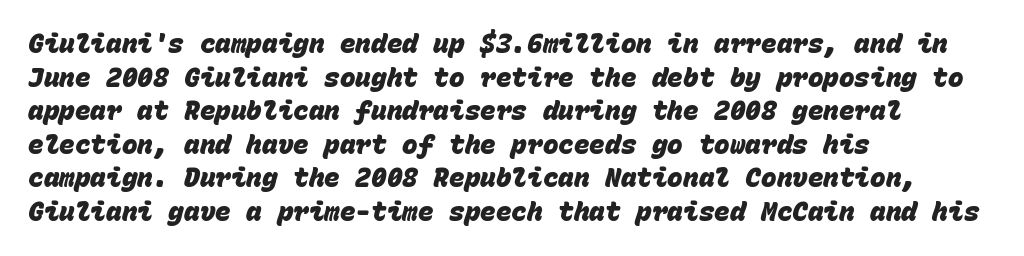
{"bold": "yes", "underline": "no", "align": "left", "line_spacing": "normal", "line_spacing_ratio": 1.29, "letter_spacing": "normal", "letter_spacing_em": 0.0, "glyph_px": 26}
